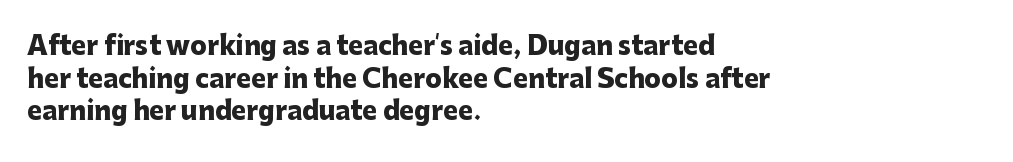
You could call the tracking neutral — neither tight nor loose. Ordinary non-slanted type is in use. Heavy, bold letterforms. Does the copy run flush right? No — it runs flush left. Regular leading.
